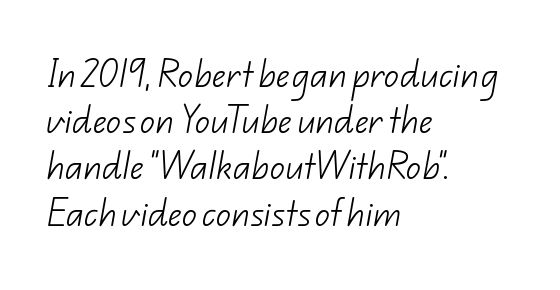
Q: Is the text bold? A: No.
Q: Is the typeface a serif or a sans-serif typeface? A: Sans-serif.
Q: Is the text underlined? A: No.
Q: How is the paragraph aligned? A: Left-aligned.
Q: Is the spacing between letters normal or unusually wide? A: Normal.
Q: Is the spacing between lines tight, normal or loose? A: Normal.
Q: Width (condensed, normal, or wide)? A: Normal.
Q: Stroke contrast? A: Low.
Q: x-height? A: Small.
Q: Monospaced? A: No.
